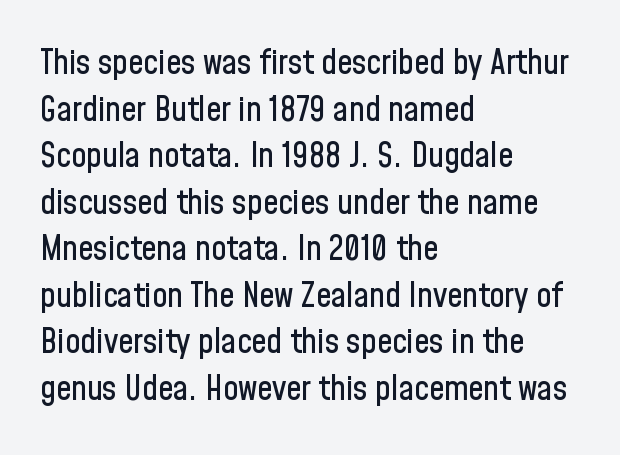
The image shows 34 px condensed sans-serif type, upright; set left-aligned, normal line spacing (1.37x), normal letter spacing, not underlined; low stroke contrast and a medium x-height.
